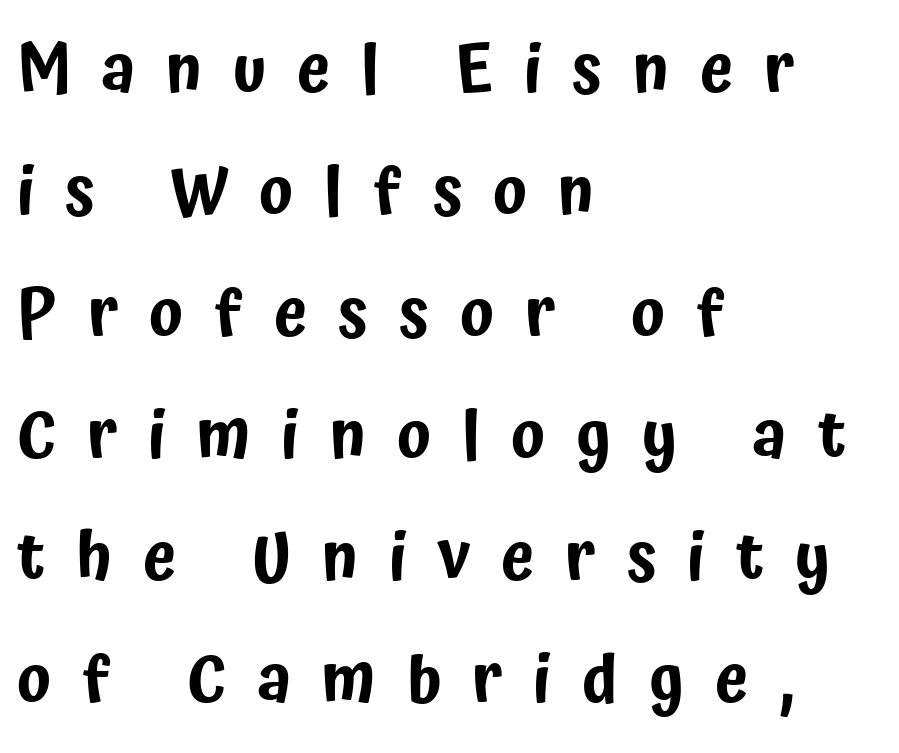
Stroke terminals: plain, sans-serif. Short and long lines alike share a common starting point at left. Characters remain perfectly vertical along every line. The string is rendered with underlining switched off. The face used here is proportionally spaced, like ordinary book or web type. The rendering inserts visible extra space after every character.
